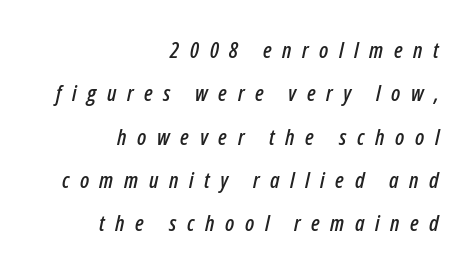
Compared with ordinary roman type, these characters are visibly tilted. Bare-footed words on every line. You could fit nearly another row in the gap between these rows. The compositor pushed each line to the right boundary. How are the letters spaced? Widely, with obvious added tracking.
